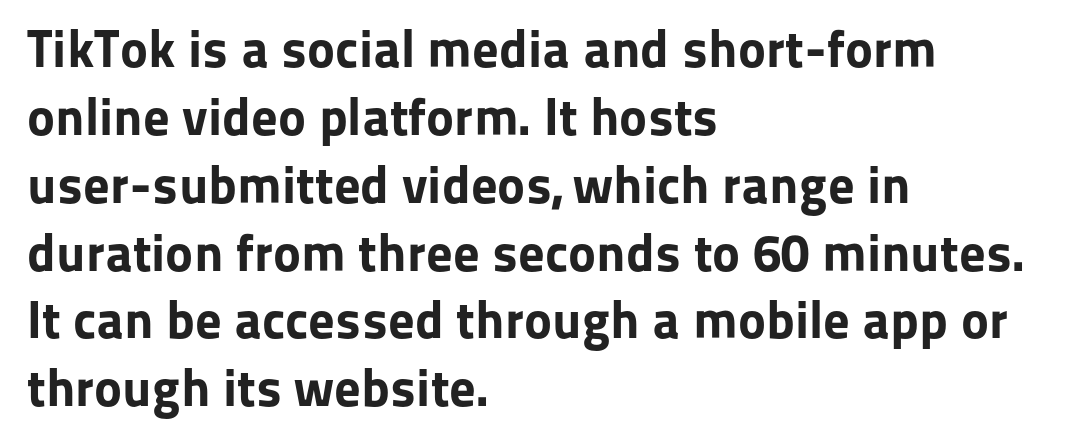
The image shows 53 px bold sans-serif type, upright; set left-aligned, normal line spacing (1.28x), normal letter spacing, not underlined; low stroke contrast and a medium x-height.
